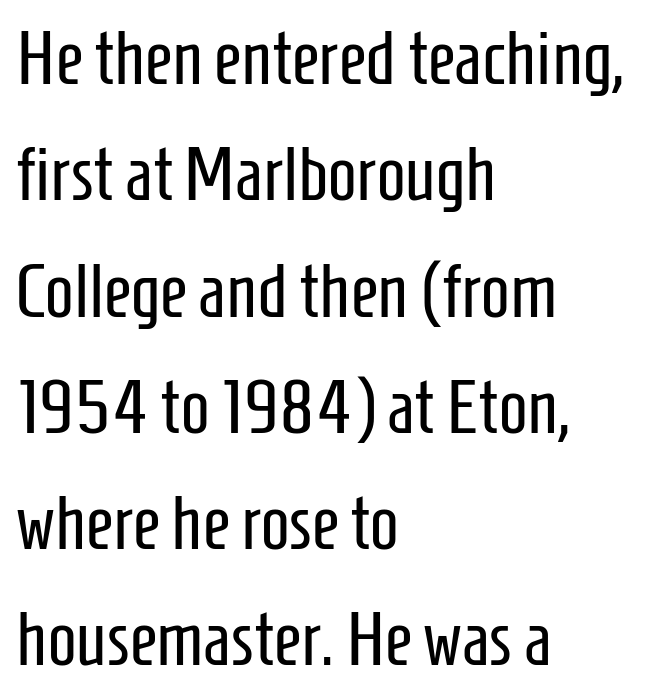
Q: Is the text bold? A: No.
Q: Is the text italic (slanted)? A: No, it is upright.
Q: Is the typeface a serif or a sans-serif typeface? A: Sans-serif.
Q: Is the text underlined? A: No.
Q: How is the paragraph aligned? A: Left-aligned.
Q: Is the spacing between letters normal or unusually wide? A: Normal.
Q: Is the spacing between lines tight, normal or loose? A: Normal.
Q: Width (condensed, normal, or wide)? A: Condensed.
Q: Stroke contrast? A: Low.
Q: x-height? A: Medium.
Q: Monospaced? A: No.
